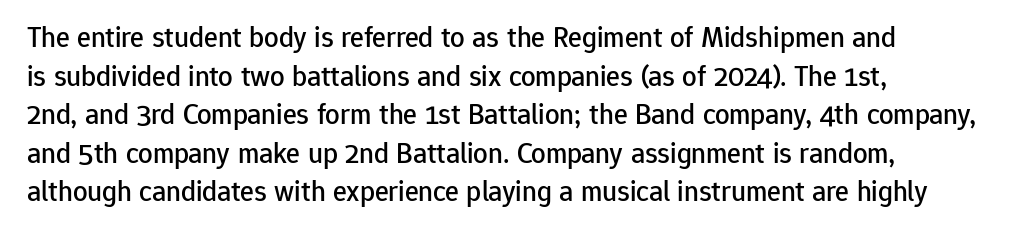
Q: Is the text italic (slanted)? A: No, it is upright.
Q: Is the typeface a serif or a sans-serif typeface? A: Sans-serif.
Q: Is the text underlined? A: No.
Q: How is the paragraph aligned? A: Left-aligned.
Q: Is the spacing between letters normal or unusually wide? A: Normal.
Q: Is the spacing between lines tight, normal or loose? A: Normal.
Q: Width (condensed, normal, or wide)? A: Normal.
Q: Stroke contrast? A: Low.
Q: x-height? A: Medium.
Q: Monospaced? A: No.
